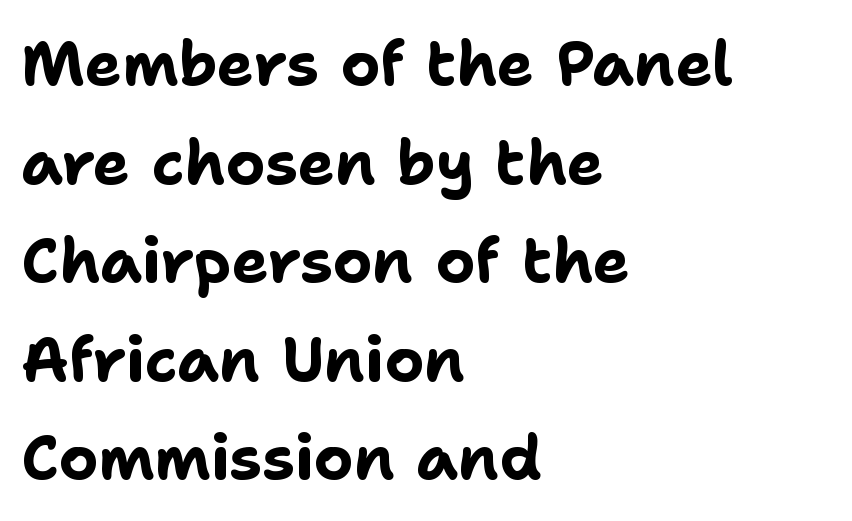
Grotesque or geometric, the face here clearly has no serifs. Weight: bold. The string is rendered with underlining switched off. You could call the tracking neutral — neither tight nor loose. The letters advance in unequal steps, a hallmark of proportional type. The type sits square on the baseline with zero lean.
